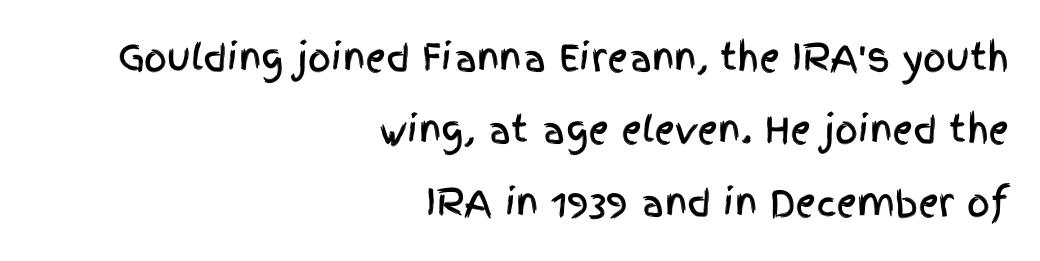
The image shows 36 px condensed sans-serif type, upright; set right-aligned, loose line spacing (2.01x), normal letter spacing, not underlined; a large x-height.
